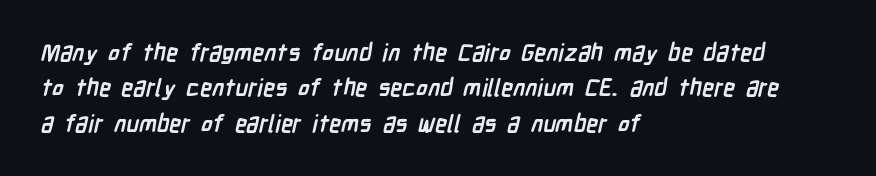
Q: Is the text bold? A: Yes.
Q: Is the text underlined? A: No.
Q: How is the paragraph aligned? A: Left-aligned.
Q: Is the spacing between letters normal or unusually wide? A: Normal.
Q: Is the spacing between lines tight, normal or loose? A: Normal.
